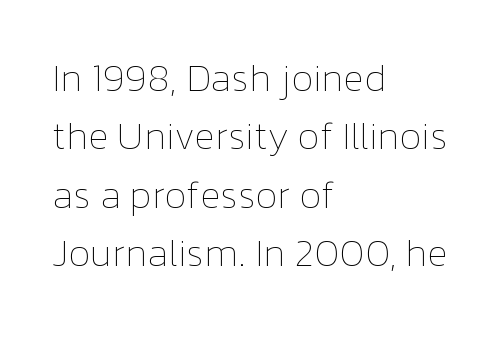
Q: Is the text bold? A: No.
Q: Is the text italic (slanted)? A: No, it is upright.
Q: Is the text underlined? A: No.
Q: How is the paragraph aligned? A: Left-aligned.
Q: Is the spacing between letters normal or unusually wide? A: Normal.
Q: Is the spacing between lines tight, normal or loose? A: Normal.
Q: Width (condensed, normal, or wide)? A: Normal.
Q: Stroke contrast? A: Low.
Q: x-height? A: Medium.
Q: Monospaced? A: No.
